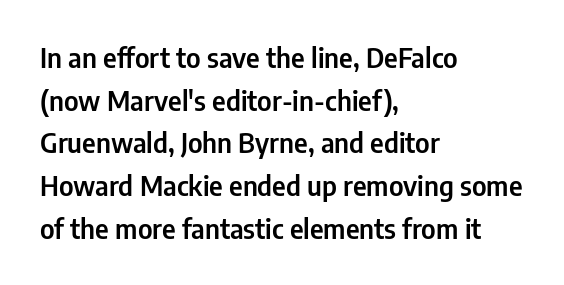
The words here are not underlined. Upright lettering throughout. This rendering leaves character spacing at its baseline value. These lines stack with their left ends in a neat column. Vertical spacing — default.
